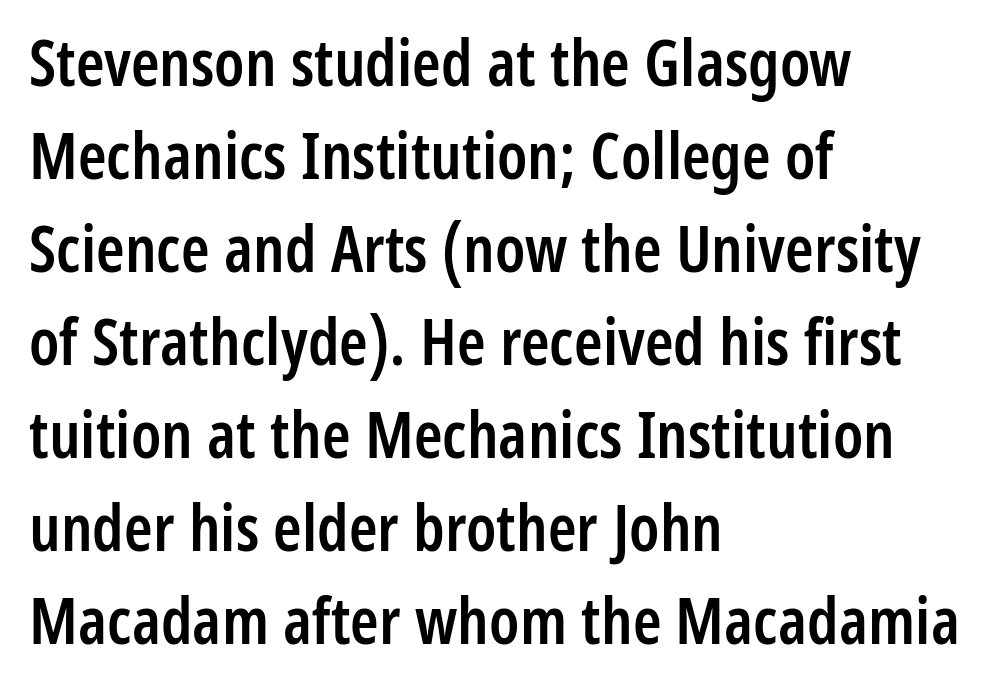
Q: Is the text bold? A: Semi-bold.
Q: Is the text italic (slanted)? A: No, it is upright.
Q: Is the typeface a serif or a sans-serif typeface? A: Sans-serif.
Q: Is the text underlined? A: No.
Q: How is the paragraph aligned? A: Left-aligned.
Q: Is the spacing between letters normal or unusually wide? A: Normal.
Q: Is the spacing between lines tight, normal or loose? A: Normal.
Q: Width (condensed, normal, or wide)? A: Condensed.
Q: Stroke contrast? A: Low.
Q: x-height? A: Medium.
Q: Monospaced? A: No.
